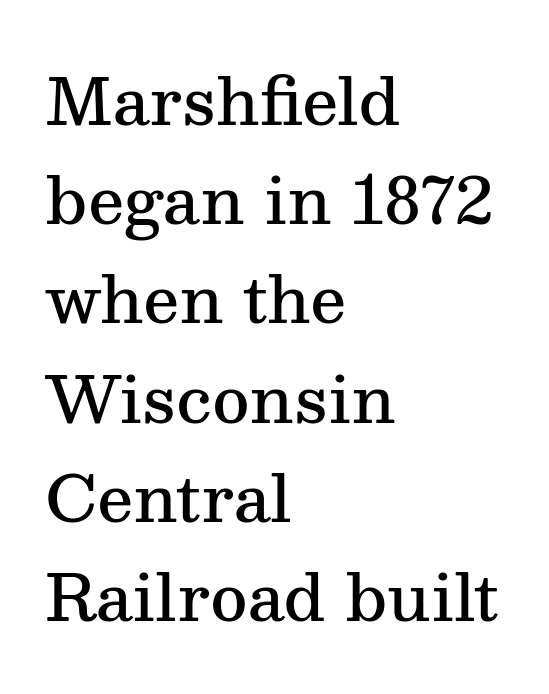
{"serif": "yes", "italic": "no", "bold": "semi", "weight": "semibold", "width": "normal", "stroke_contrast": "medium", "x_height": "medium", "monospaced": "no", "underline": "no", "align": "left", "line_spacing": "normal", "line_spacing_ratio": 1.55, "letter_spacing": "normal", "letter_spacing_em": 0.0, "glyph_px": 64}
